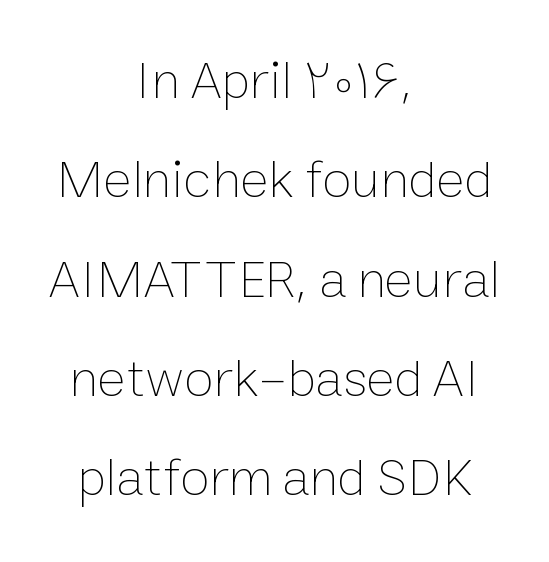
No chunkiness to these letters — they're not bold. Is this a fixed-width face? No — the glyphs have proportional, varying widths. Clear beneath every line of the passage. The type is set solid horizontally, with unmodified tracking. If you folded the block vertically in half, each line would mirror itself in length.
